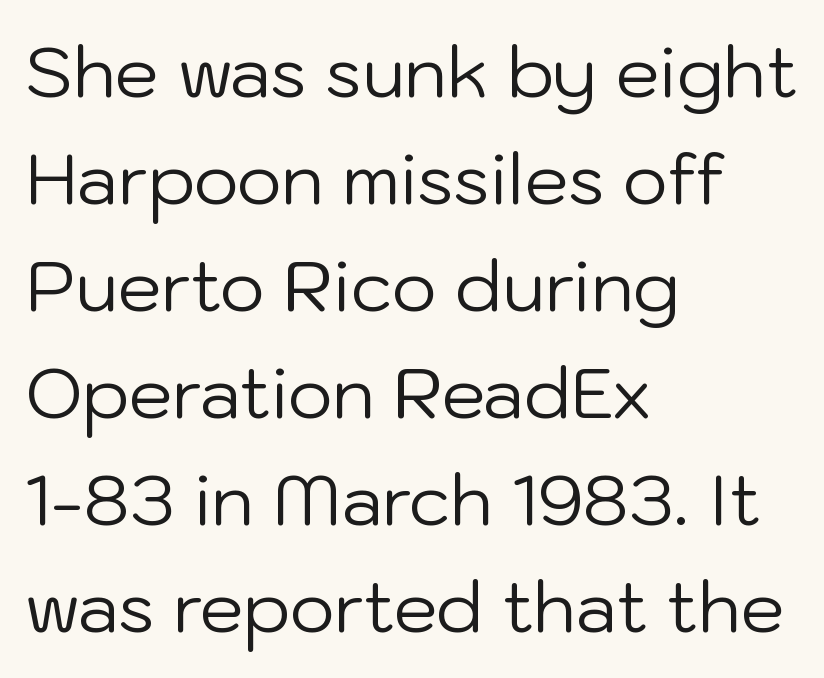
The image shows 70 px regular-weight sans-serif type, upright; set left-aligned, normal line spacing (1.53x), normal letter spacing, not underlined; low stroke contrast and a medium x-height.
